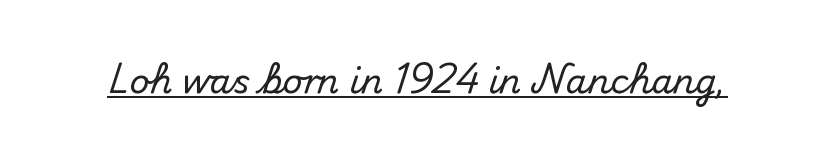
The image shows 34 px sans-serif type; set normal letter spacing, underlined; medium stroke contrast and a small x-height.
